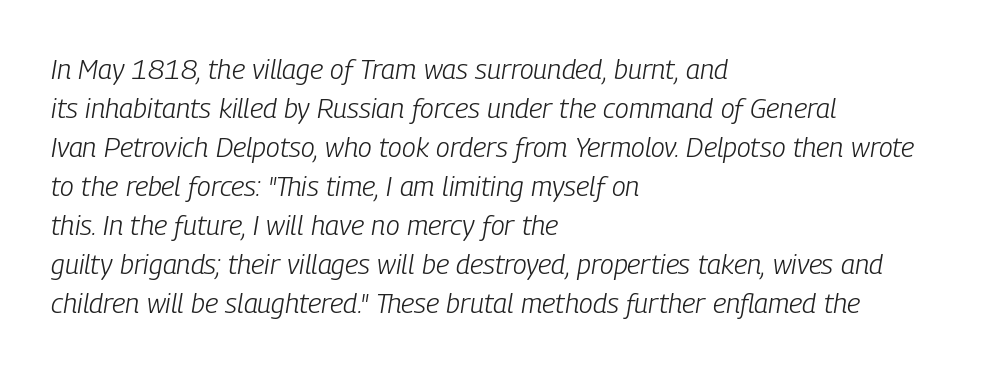
The image shows 28 px light, condensed type, italic (leaning right); set left-aligned, normal line spacing (1.39x), normal letter spacing, not underlined; low stroke contrast and a medium x-height.
